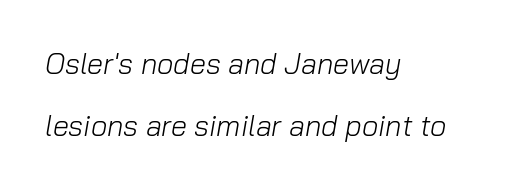
{"italic": "yes", "lean": "right", "slant_degrees": 10, "bold": "no", "weight": "light", "width": "normal", "stroke_contrast": "low", "x_height": "medium", "monospaced": "no", "underline": "no", "align": "left", "line_spacing": "loose", "line_spacing_ratio": 2.15, "letter_spacing": "normal", "letter_spacing_em": 0.0, "glyph_px": 29}
